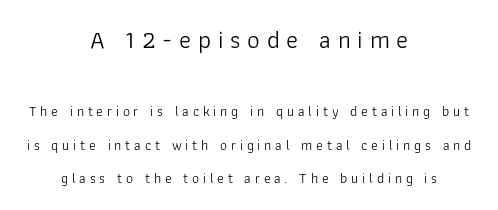
The whitespace from short lines is split evenly between both sides. Character size in the leading block exceeds that of the trailing block. Nope, not italic — everything's standing straight. Clear beneath every line of the passage. Vertical stems look standard width or narrower in stroke. The passage shown stacks its lines with a broad gap.
